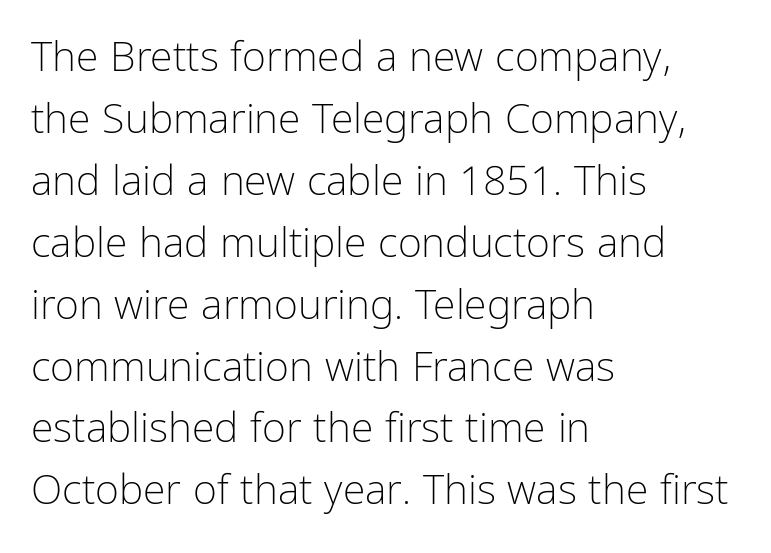
{"serif": "no", "italic": "no", "bold": "no", "weight": "light", "width": "condensed", "stroke_contrast": "low", "x_height": "medium", "monospaced": "no", "underline": "no", "align": "left", "line_spacing": "normal", "line_spacing_ratio": 1.51, "letter_spacing": "normal", "letter_spacing_em": 0.0, "glyph_px": 41}
